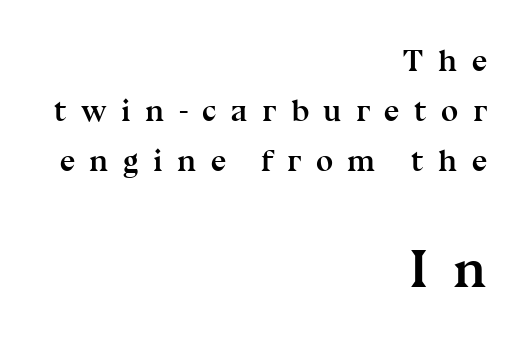
The image shows 54 px semibold serif type, upright; set right-aligned, normal line spacing (1.62x), unusually wide letter spacing (+0.46 em), not underlined; the second (bottom) block is 1.74x larger; medium stroke contrast and a medium x-height.
